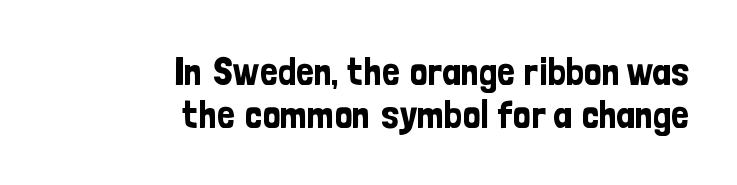
The image shows 39 px condensed sans-serif type, upright; set right-aligned, tight line spacing (1.1x), normal letter spacing, not underlined; low stroke contrast and a medium x-height.
